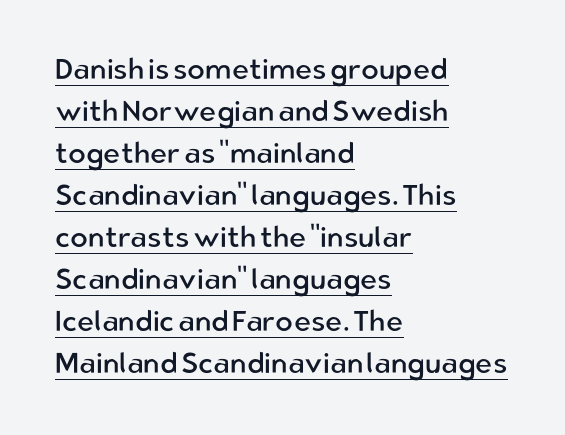
Q: Is the text bold? A: No.
Q: Is the text italic (slanted)? A: No, it is upright.
Q: Is the typeface a serif or a sans-serif typeface? A: Sans-serif.
Q: Is the text underlined? A: Yes.
Q: How is the paragraph aligned? A: Left-aligned.
Q: Is the spacing between letters normal or unusually wide? A: Normal.
Q: Is the spacing between lines tight, normal or loose? A: Normal.
Q: Width (condensed, normal, or wide)? A: Normal.
Q: Stroke contrast? A: Low.
Q: x-height? A: Medium.
Q: Monospaced? A: No.
